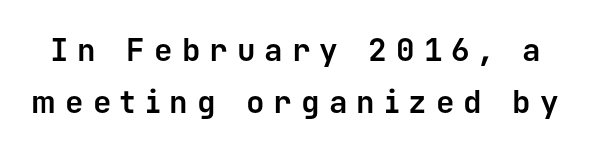
Q: Is the text bold? A: Yes.
Q: Is the text italic (slanted)? A: No, it is upright.
Q: Is the typeface a serif or a sans-serif typeface? A: Sans-serif.
Q: Is the text underlined? A: No.
Q: Is the spacing between letters normal or unusually wide? A: Unusually wide.
Q: Is the spacing between lines tight, normal or loose? A: Normal.
Q: Width (condensed, normal, or wide)? A: Normal.
Q: Stroke contrast? A: Low.
Q: x-height? A: Medium.
Q: Monospaced? A: Yes.
